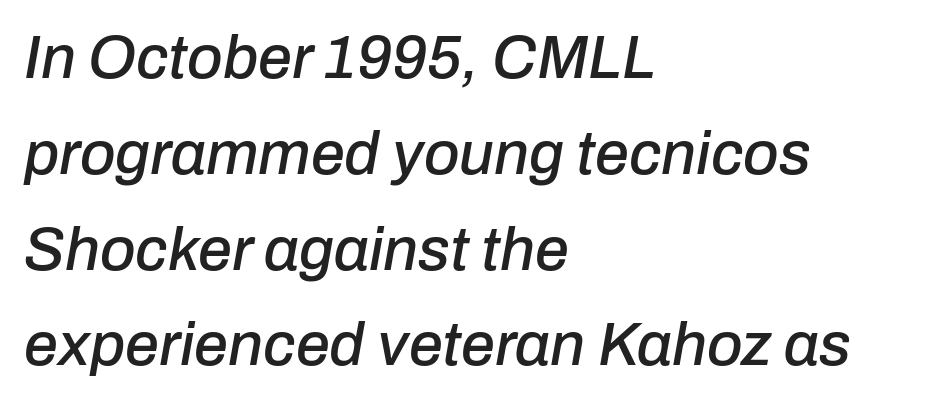
Think of a printed novel: that variable character pitch is what you see here. The string is rendered with underlining switched off. Normally led — the rows are evenly, conventionally spaced. The typesetter chose a ragged-right arrangement here. No extra tracking has been applied to these lines. Emphasis-style slanted type is in use.
